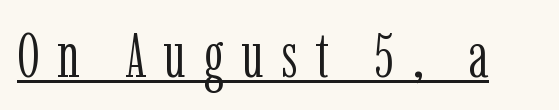
The image shows 63 px light, condensed serif type, upright; set unusually wide letter spacing (+0.28 em), underlined; low stroke contrast and a medium x-height.
